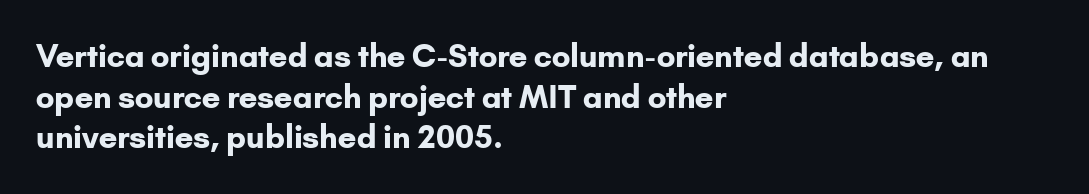
Q: Is the text bold? A: Yes.
Q: Is the text italic (slanted)? A: No, it is upright.
Q: Is the typeface a serif or a sans-serif typeface? A: Sans-serif.
Q: Is the text underlined? A: No.
Q: How is the paragraph aligned? A: Left-aligned.
Q: Is the spacing between letters normal or unusually wide? A: Normal.
Q: Is the spacing between lines tight, normal or loose? A: Normal.
Q: Width (condensed, normal, or wide)? A: Normal.
Q: Stroke contrast? A: Low.
Q: x-height? A: Small.
Q: Monospaced? A: No.
